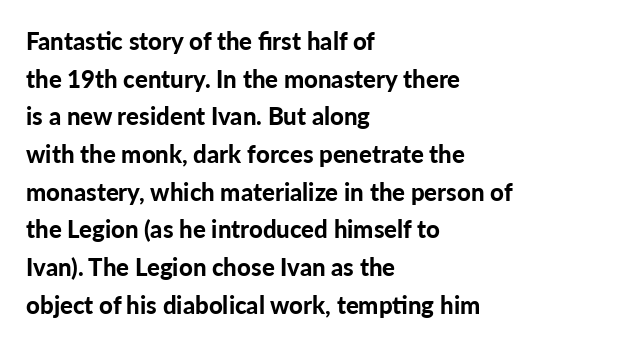
{"italic": "no", "bold": "yes", "underline": "no", "align": "left", "line_spacing": "normal", "line_spacing_ratio": 1.57, "letter_spacing": "normal", "letter_spacing_em": 0.0, "glyph_px": 24}
